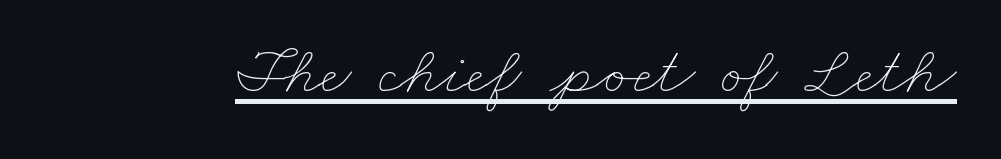
The image shows 68 px thin, wide type; set normal letter spacing, underlined; low stroke contrast and a small x-height.
